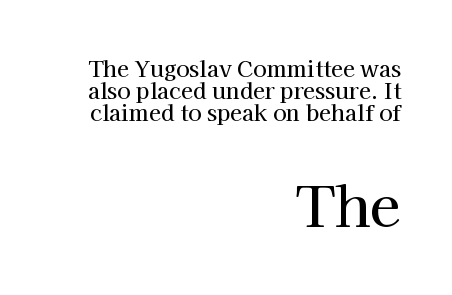
Q: Is the text italic (slanted)? A: No, it is upright.
Q: Is the typeface a serif or a sans-serif typeface? A: Serif.
Q: Is the text underlined? A: No.
Q: How is the paragraph aligned? A: Right-aligned.
Q: Is the spacing between letters normal or unusually wide? A: Normal.
Q: Is the spacing between lines tight, normal or loose? A: Tight.
Q: Which block of text is set in a larger size, the first (top) or the second (bottom)? A: The second (bottom) one.
Q: Width (condensed, normal, or wide)? A: Normal.
Q: Stroke contrast? A: High.
Q: x-height? A: Medium.
Q: Monospaced? A: No.
